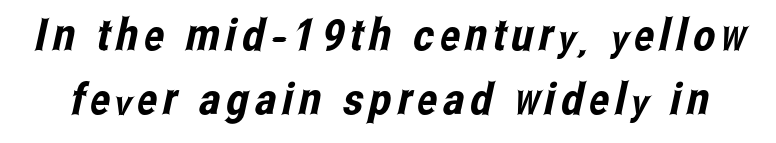
The foot of each line stays bare and open. This sample has the flowing, uneven cadence of proportional lettering. The type family on display is of the sans-serif kind. Whoever set this chose a conventional vertical rhythm.
